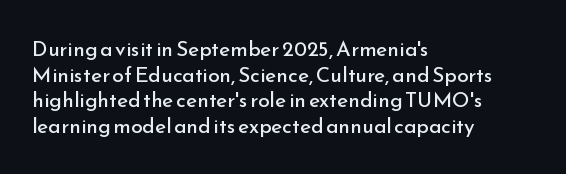
Q: Is the text bold? A: No.
Q: Is the text italic (slanted)? A: No, it is upright.
Q: Is the text underlined? A: No.
Q: How is the paragraph aligned? A: Left-aligned.
Q: Is the spacing between letters normal or unusually wide? A: Normal.
